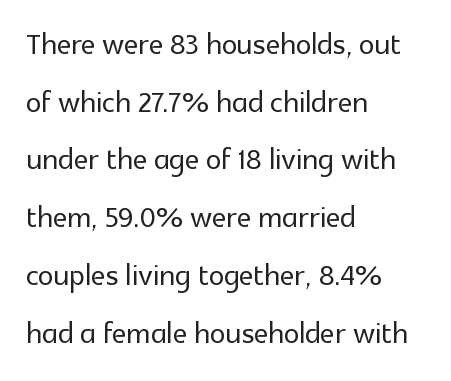
The image shows 39 px sans-serif type, upright; set left-aligned, normal line spacing (1.48x), normal letter spacing, not underlined; a medium x-height.
